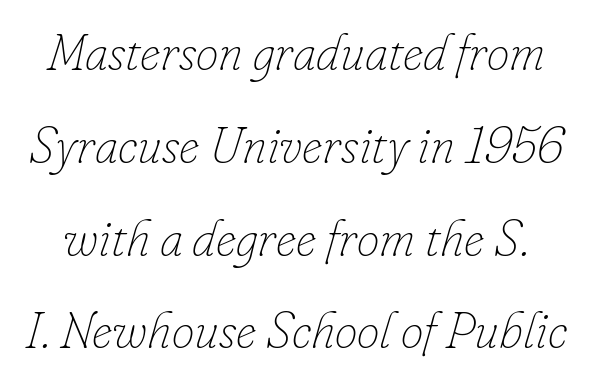
The image shows 51 px thin type, italic (leaning right); set line spacing 1.82x, normal letter spacing, not underlined; low stroke contrast and a small x-height.
